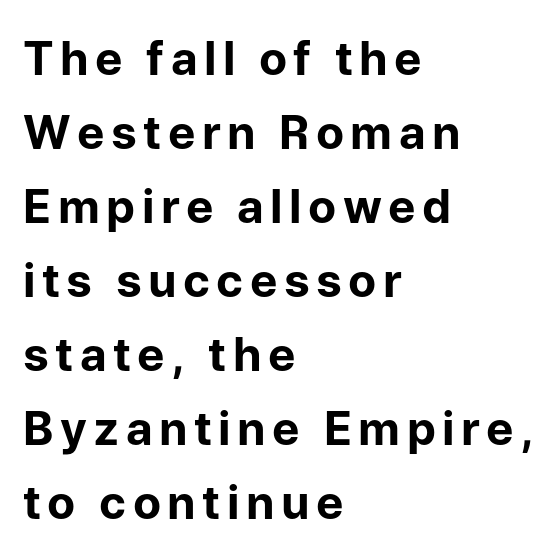
The image shows 46 px bold sans-serif type, upright; set left-aligned, normal line spacing (1.61x), not underlined; low stroke contrast and a medium x-height.
